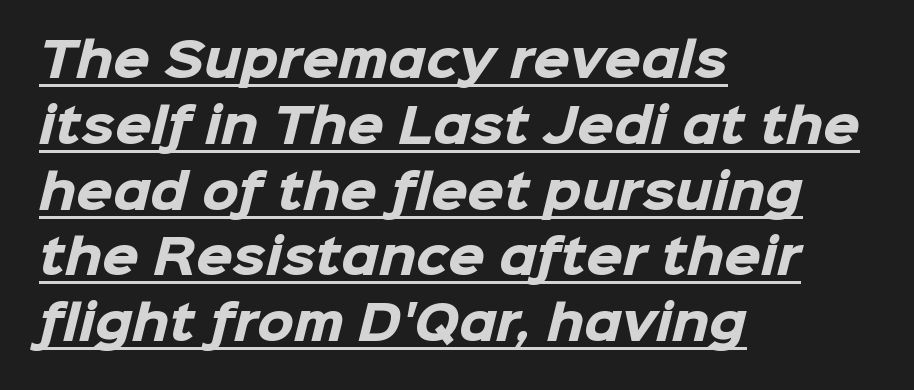
{"serif": "no", "bold": "yes", "weight": "heavy", "width": "normal", "stroke_contrast": "low", "x_height": "medium", "monospaced": "no", "underline": "yes", "align": "left", "line_spacing": "normal", "line_spacing_ratio": 1.4, "letter_spacing": "normal", "letter_spacing_em": 0.0, "glyph_px": 47}
